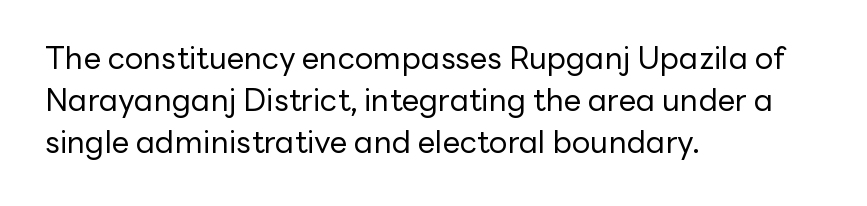
The image shows 31 px regular-weight sans-serif type, upright; set left-aligned, normal line spacing (1.35x), normal letter spacing, not underlined; low stroke contrast and a medium x-height.
